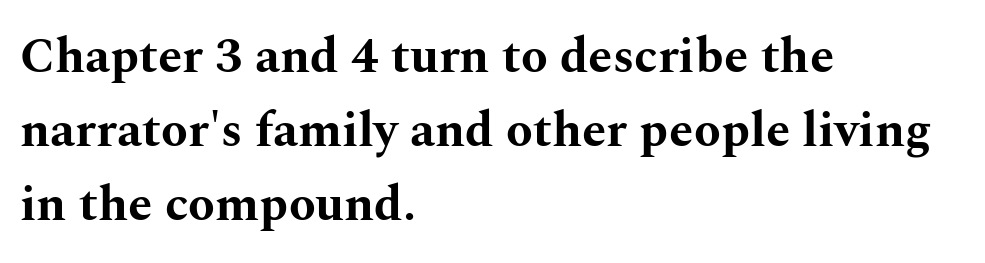
Q: Is the text bold? A: Yes.
Q: Is the text italic (slanted)? A: No, it is upright.
Q: Is the typeface a serif or a sans-serif typeface? A: Serif.
Q: Is the text underlined? A: No.
Q: How is the paragraph aligned? A: Left-aligned.
Q: Is the spacing between letters normal or unusually wide? A: Normal.
Q: Is the spacing between lines tight, normal or loose? A: Normal.
Q: Width (condensed, normal, or wide)? A: Wide.
Q: Stroke contrast? A: Medium.
Q: x-height? A: Medium.
Q: Monospaced? A: No.
